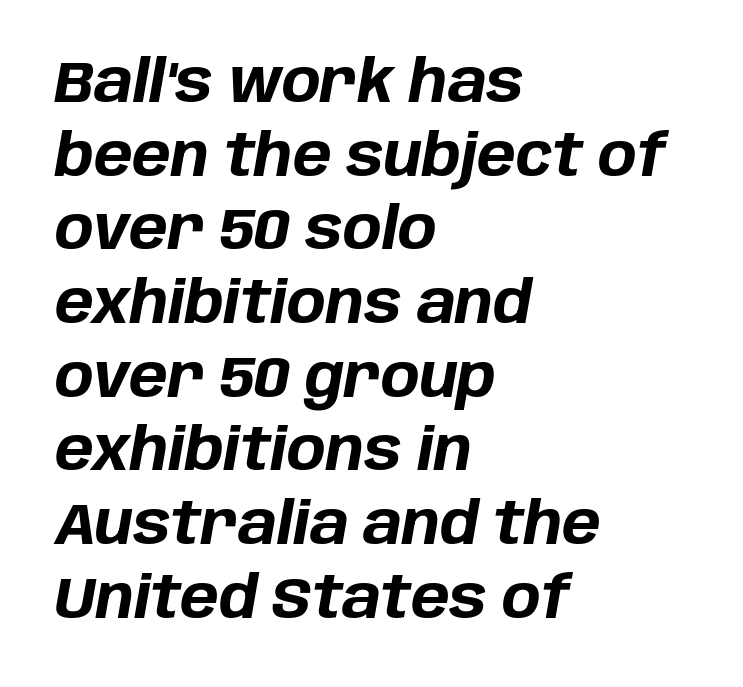
Teacher's note: observe the even left margin — that is flush-left alignment. Set as a true bold cut, around the 700 mark. Only glyphs here, with clear space below each row. Would a proofreader flag this as italicized? Yes. Compared with typical body copy, the letter spacing here is the same.
